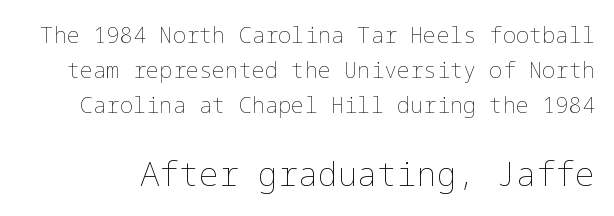
The letterforms sit shoulder to shoulder at normal distance. This is roman type, the default non-slanted kind. Which chunk is bigger? The second one — the bottom block dwarfs the top. Summary of weight: not heavy and not bold. This block has exactly the height ordinary leading produces. Plain, unruled lines of type.
